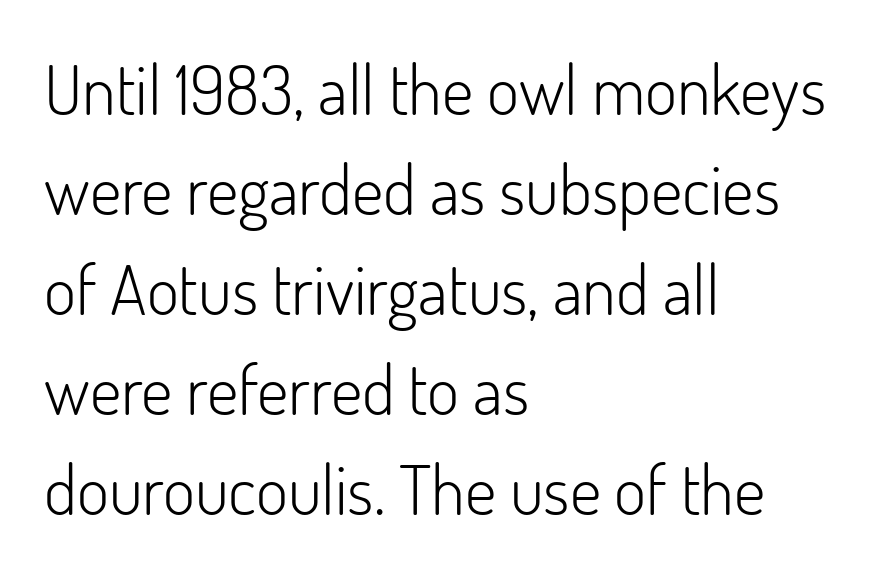
{"serif": "no", "italic": "no", "bold": "no", "weight": "light", "width": "normal", "stroke_contrast": "low", "x_height": "small", "monospaced": "no", "underline": "no", "align": "left", "line_spacing": "normal", "line_spacing_ratio": 1.45, "letter_spacing": "normal", "letter_spacing_em": 0.0, "glyph_px": 69}
